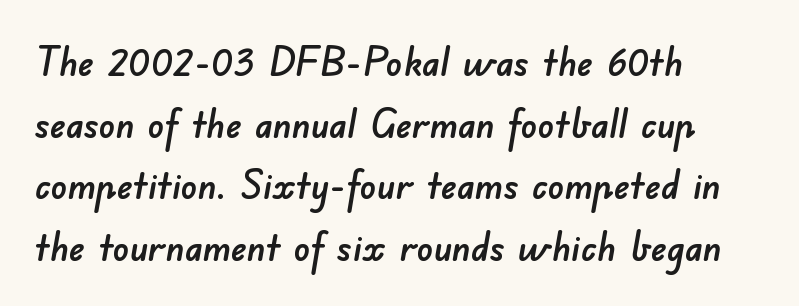
This block has exactly the height ordinary leading produces. The rendering keeps characters at their native spacing. Each row of text sits above clean, open space. If you drew a ruler down the left edge, every line would touch it. Stroke terminals: plain, sans-serif. A typesetter would call this proportional, since set widths differ per character.
